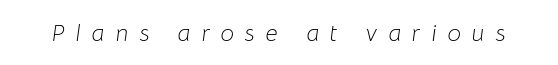
{"italic": "yes", "lean": "right", "slant_degrees": 8, "bold": "no", "underline": "no", "letter_spacing": "wide", "letter_spacing_em": 0.46, "glyph_px": 24}
